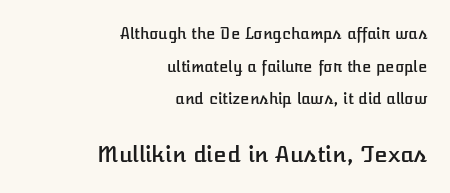
The following chunk of copy outweighs the initial chunk in type size. Descenders hang freely into open space. Is the block centered? No — it sits flush against the right margin. Summary of vertical rhythm: relaxed, with wide interline spacing. This sample uses plain, unmodified letter spacing. Characters remain perfectly vertical along every line.
